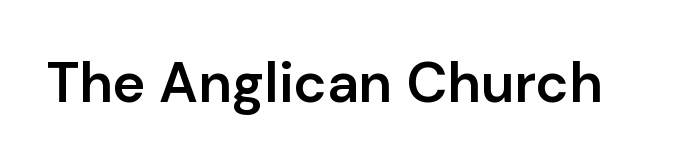
Q: Is the text bold? A: Semi-bold.
Q: Is the text italic (slanted)? A: No, it is upright.
Q: Is the typeface a serif or a sans-serif typeface? A: Sans-serif.
Q: Is the text underlined? A: No.
Q: Is the spacing between letters normal or unusually wide? A: Normal.
Q: Width (condensed, normal, or wide)? A: Normal.
Q: Stroke contrast? A: Low.
Q: x-height? A: Medium.
Q: Monospaced? A: No.
